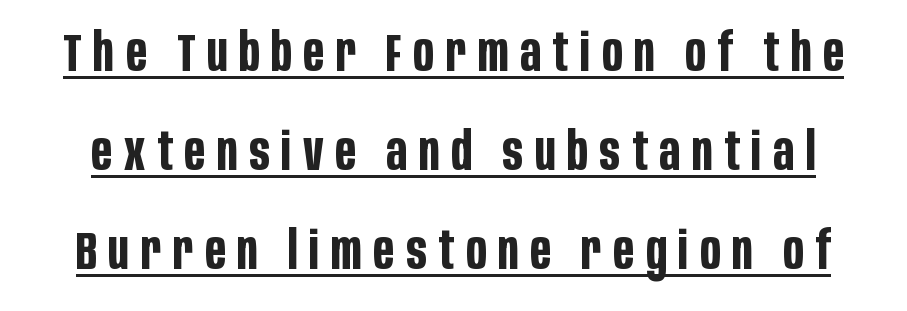
The image shows 53 px bold, condensed sans-serif type, upright; set line spacing 1.87x, unusually wide letter spacing (+0.22 em), underlined; low stroke contrast and a large x-height.
